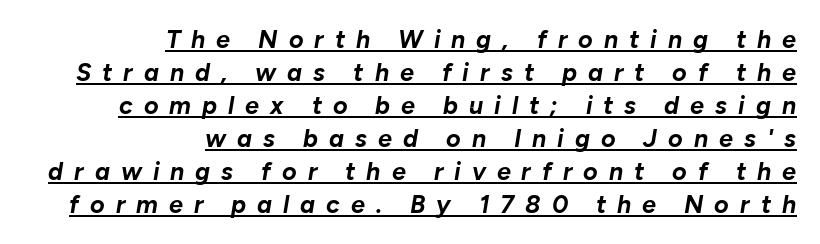
{"italic": "yes", "lean": "right", "slant_degrees": 10, "bold": "yes", "underline": "yes", "align": "right", "line_spacing": "normal", "line_spacing_ratio": 1.32, "letter_spacing": "wide", "letter_spacing_em": 0.44, "glyph_px": 25}
